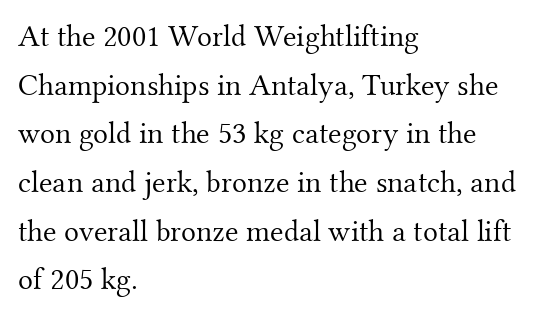
{"serif": "yes", "italic": "no", "bold": "no", "weight": "light", "width": "normal", "stroke_contrast": "medium", "x_height": "small", "monospaced": "no", "underline": "no", "align": "left", "line_spacing": "normal", "line_spacing_ratio": 1.57, "letter_spacing": "normal", "letter_spacing_em": 0.0, "glyph_px": 31}
